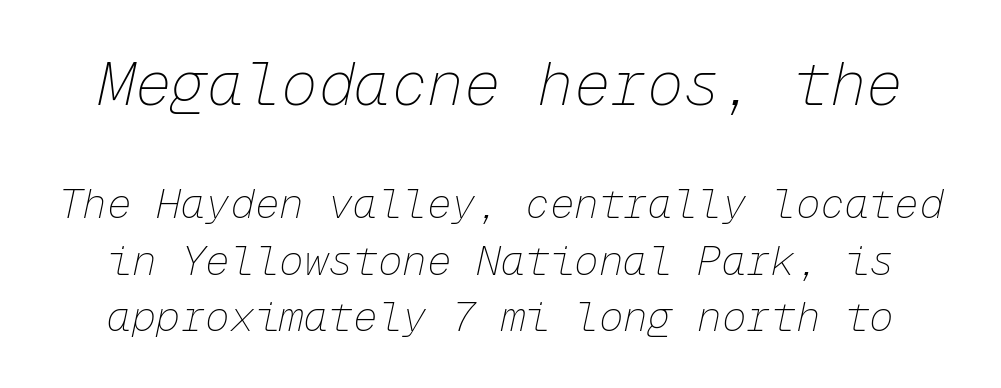
{"italic": "yes", "lean": "right", "slant_degrees": 12, "bold": "no", "weight": "thin", "width": "normal", "stroke_contrast": "low", "x_height": "medium", "monospaced": "yes", "underline": "no", "line_spacing": "normal", "line_spacing_ratio": 1.38, "letter_spacing": "normal", "letter_spacing_em": 0.0, "larger_block": "first", "size_ratio": 1.49, "glyph_px": 61}
